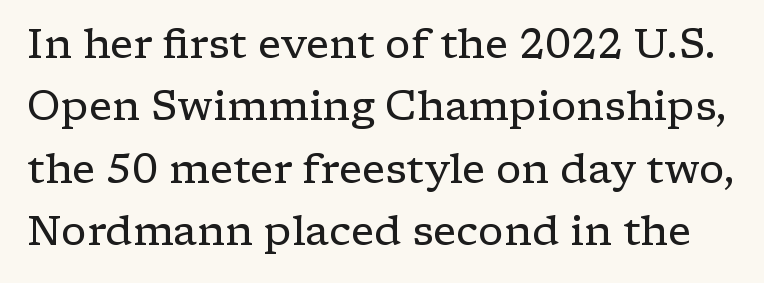
{"serif": "yes", "italic": "no", "bold": "no", "weight": "regular", "width": "wide", "stroke_contrast": "low", "x_height": "medium", "monospaced": "no", "underline": "no", "line_spacing": "normal", "line_spacing_ratio": 1.52, "letter_spacing": "normal", "letter_spacing_em": 0.0, "glyph_px": 41}
